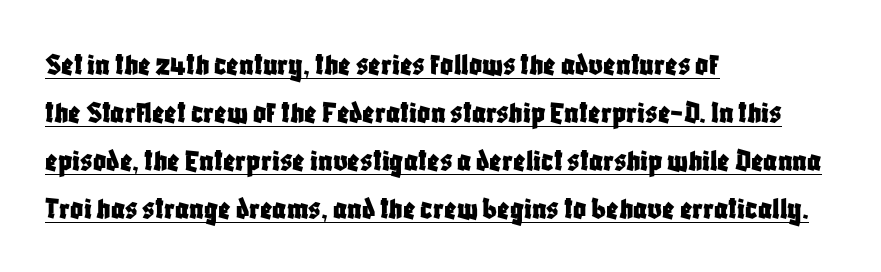
The image shows 32 px condensed sans-serif type, upright; set left-aligned, normal line spacing (1.5x), normal letter spacing, underlined; low stroke contrast and a large x-height.
